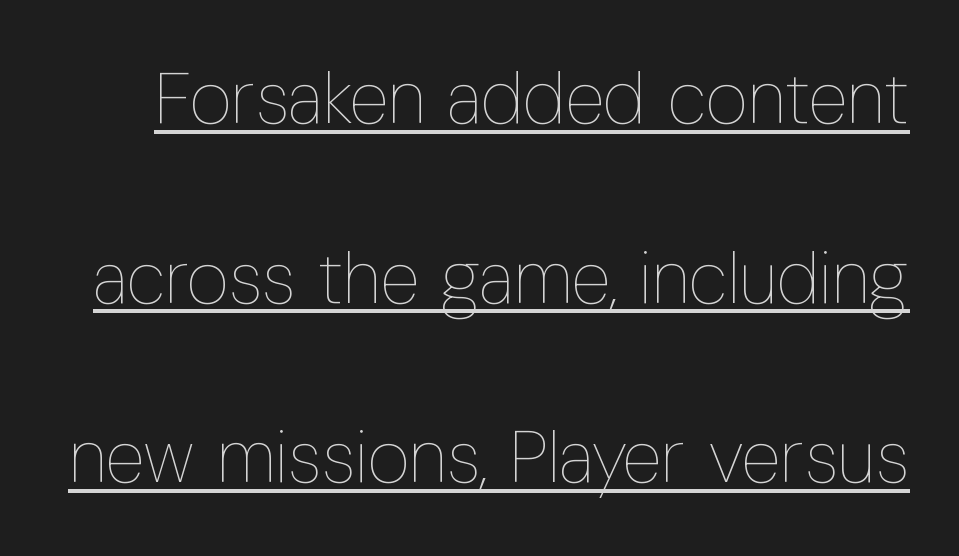
The image shows 73 px thin, condensed type, upright; set loose line spacing (2.46x), normal letter spacing, underlined; low stroke contrast and a medium x-height.
